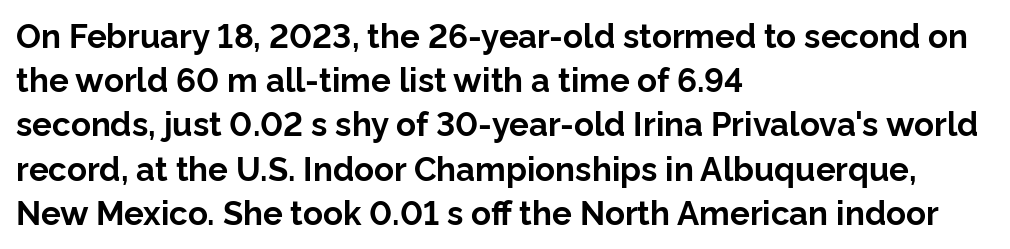
Q: Is the text bold? A: Yes.
Q: Is the text italic (slanted)? A: No, it is upright.
Q: Is the typeface a serif or a sans-serif typeface? A: Sans-serif.
Q: Is the text underlined? A: No.
Q: How is the paragraph aligned? A: Left-aligned.
Q: Is the spacing between letters normal or unusually wide? A: Normal.
Q: Is the spacing between lines tight, normal or loose? A: Normal.
Q: Width (condensed, normal, or wide)? A: Normal.
Q: Stroke contrast? A: Low.
Q: x-height? A: Medium.
Q: Monospaced? A: No.
